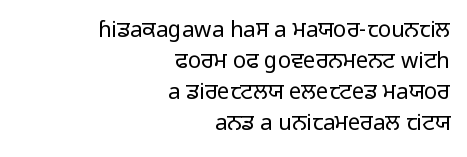
Q: Is the text bold? A: No.
Q: Is the text italic (slanted)? A: No, it is upright.
Q: Is the text underlined? A: No.
Q: How is the paragraph aligned? A: Right-aligned.
Q: Is the spacing between letters normal or unusually wide? A: Normal.
Q: Is the spacing between lines tight, normal or loose? A: Normal.
